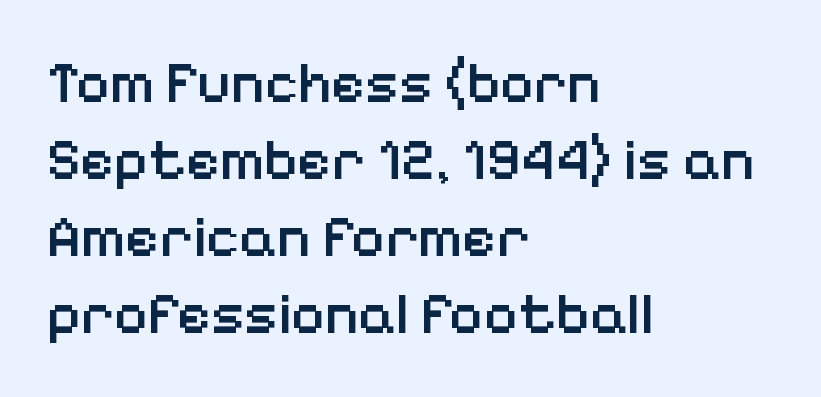
The image shows 58 px semibold sans-serif type, upright; set left-aligned, normal line spacing (1.33x), normal letter spacing, not underlined; low stroke contrast and a medium x-height.
